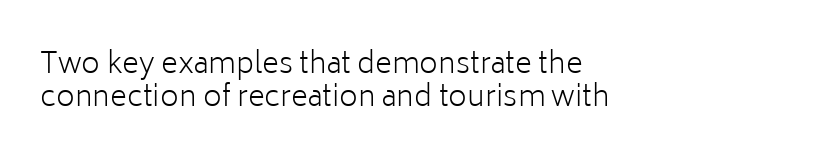
Q: Is the text bold? A: No.
Q: Is the text italic (slanted)? A: No, it is upright.
Q: Is the typeface a serif or a sans-serif typeface? A: Sans-serif.
Q: Is the text underlined? A: No.
Q: How is the paragraph aligned? A: Left-aligned.
Q: Is the spacing between letters normal or unusually wide? A: Normal.
Q: Is the spacing between lines tight, normal or loose? A: Tight.
Q: Width (condensed, normal, or wide)? A: Normal.
Q: Stroke contrast? A: Low.
Q: x-height? A: Medium.
Q: Monospaced? A: No.
